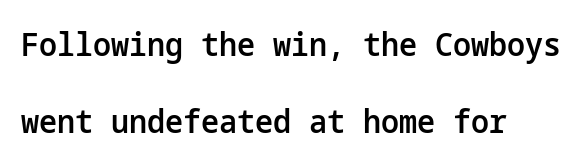
These lines were composed using upright roman letters. Has an underline been added? It has not. Reading down the column, the eye jumps a long way to each next line. Semibold letterforms, between regular and bold. This rendering employs a face without finishing strokes, i.e., a sans-serif.
